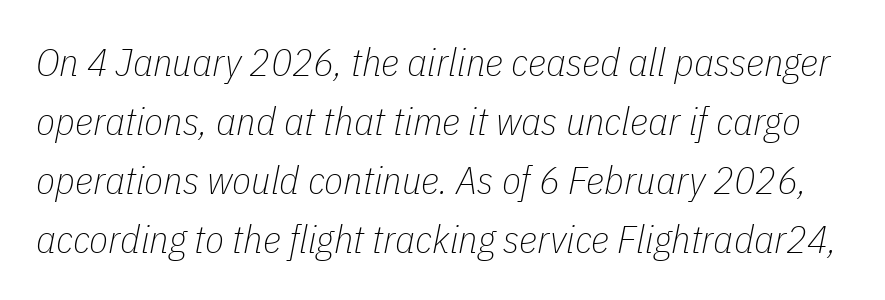
{"italic": "yes", "lean": "right", "slant_degrees": 11, "bold": "no", "weight": "thin", "width": "condensed", "stroke_contrast": "low", "x_height": "medium", "monospaced": "no", "underline": "no", "line_spacing": "normal", "line_spacing_ratio": 1.51, "letter_spacing": "normal", "letter_spacing_em": 0.0, "glyph_px": 39}
